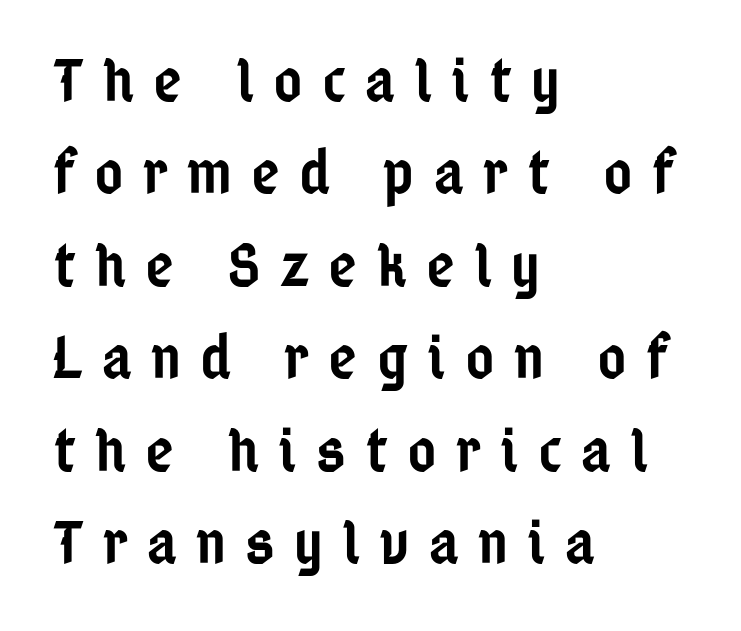
The image shows 62 px semibold, condensed sans-serif type, upright; set left-aligned, normal line spacing (1.49x), unusually wide letter spacing (+0.31 em), not underlined; low stroke contrast and a medium x-height.
